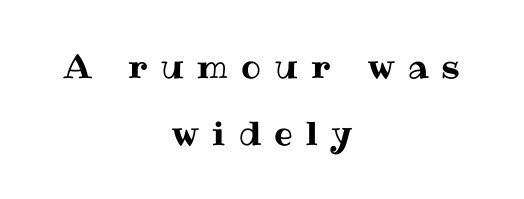
Q: Is the text italic (slanted)? A: No, it is upright.
Q: Is the text underlined? A: No.
Q: How is the paragraph aligned? A: Centered.
Q: Is the spacing between letters normal or unusually wide? A: Unusually wide.
Q: Is the spacing between lines tight, normal or loose? A: Loose.
Q: Width (condensed, normal, or wide)? A: Normal.
Q: Stroke contrast? A: Medium.
Q: x-height? A: Medium.
Q: Monospaced? A: No.
